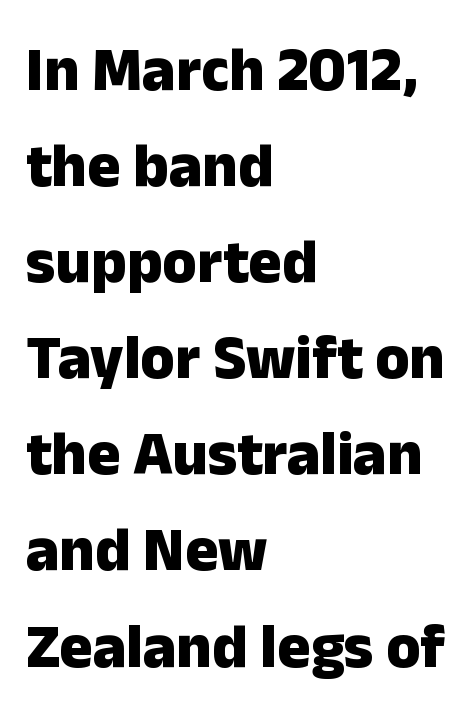
The words here are not underlined. Look at the stroke-to-counter ratio: heavy, a bold. Unlike italic type, these characters show no tilt at all. Is this a sans? Yes — the strokes have no serifs.
